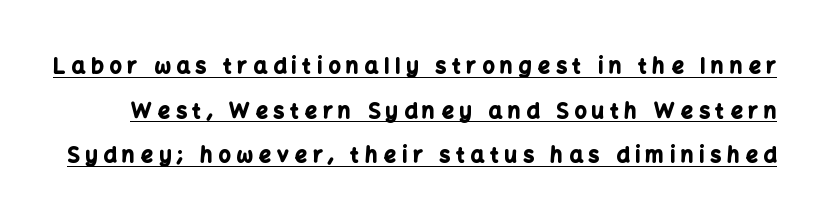
Q: Is the text bold? A: Yes.
Q: Is the text italic (slanted)? A: No, it is upright.
Q: Is the text underlined? A: Yes.
Q: Is the spacing between letters normal or unusually wide? A: Unusually wide.
Q: Is the spacing between lines tight, normal or loose? A: Loose.
